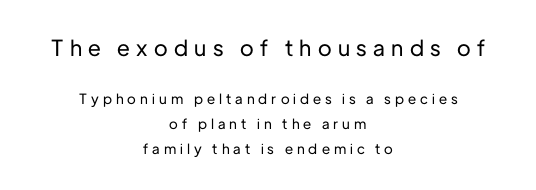
{"italic": "no", "underline": "no", "align": "center", "line_spacing_ratio": 1.78, "letter_spacing": "wide", "letter_spacing_em": 0.29, "larger_block": "first", "size_ratio": 1.57, "glyph_px": 22}
